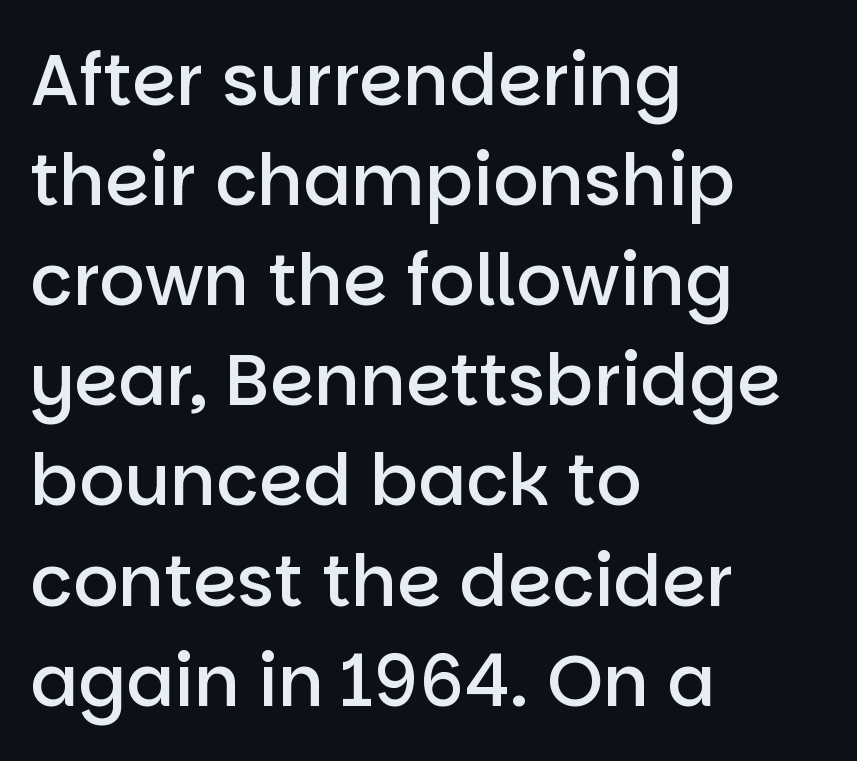
{"serif": "no", "italic": "no", "bold": "semi", "weight": "semibold", "width": "normal", "stroke_contrast": "low", "x_height": "large", "monospaced": "no", "underline": "no", "align": "left", "line_spacing": "normal", "line_spacing_ratio": 1.41, "letter_spacing": "normal", "letter_spacing_em": 0.0, "glyph_px": 71}
